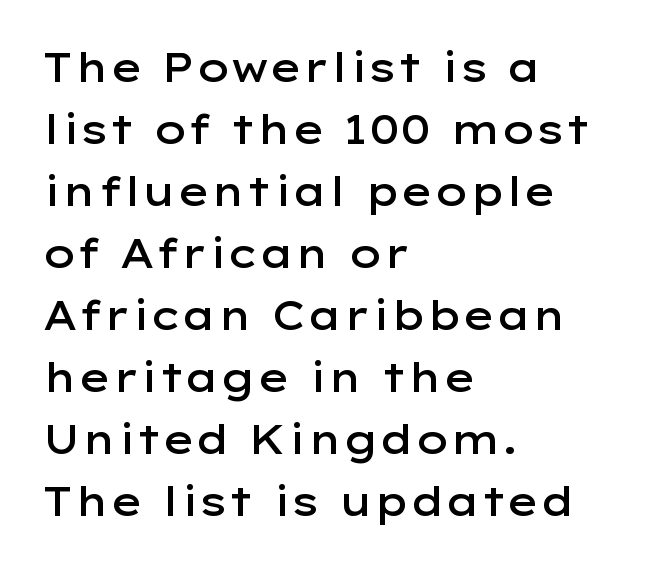
Notice the strokes are somewhat thickened but not fully heavy: this is a semibold. Type without underlining. Regular leading. A typesetter would call this proportional, since set widths differ per character. The letters carry no serifs — their stems end cleanly without finishing strokes.
